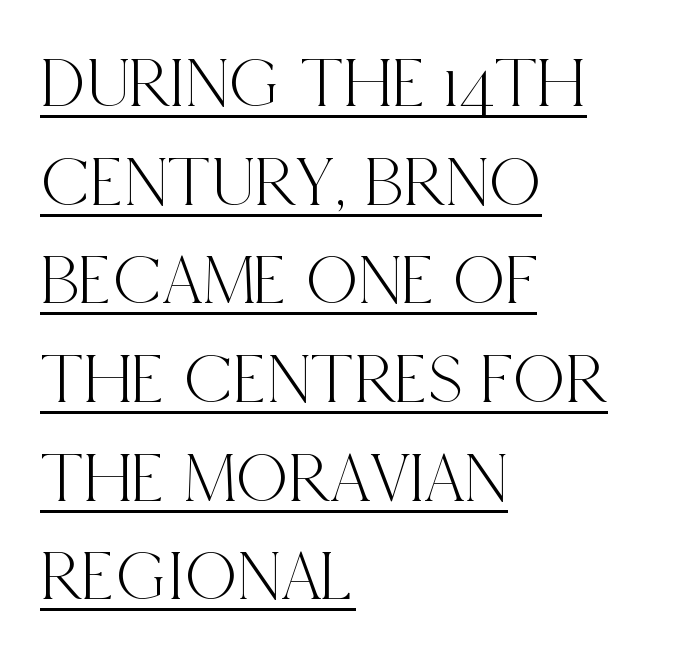
{"serif": "yes", "italic": "no", "width": "condensed", "x_height": "large", "monospaced": "no", "underline": "yes", "align": "left", "line_spacing": "normal", "line_spacing_ratio": 1.37, "letter_spacing": "normal", "letter_spacing_em": 0.0, "glyph_px": 72}
